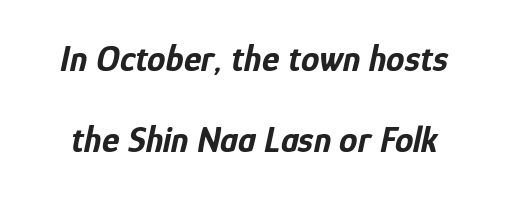
Q: Is the text bold? A: Yes.
Q: Is the text italic (slanted)? A: Yes, it leans right by about 12 degrees.
Q: Is the text underlined? A: No.
Q: Is the spacing between letters normal or unusually wide? A: Normal.
Q: Is the spacing between lines tight, normal or loose? A: Loose.
Q: Width (condensed, normal, or wide)? A: Condensed.
Q: Stroke contrast? A: Low.
Q: x-height? A: Medium.
Q: Monospaced? A: No.
